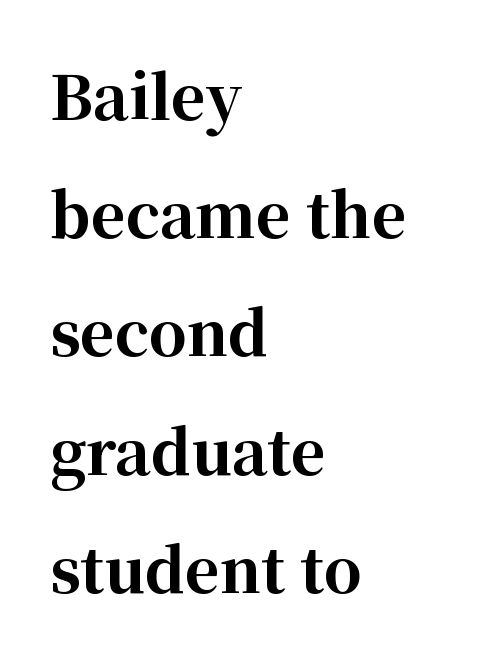
The image shows 60 px bold serif type, upright; set left-aligned, loose line spacing (1.97x), normal letter spacing, not underlined; high stroke contrast and a medium x-height.
